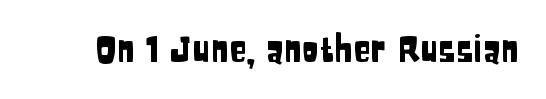
This is roman type, the default non-slanted kind. Just letters on the line, the space beneath them empty. What stands out about the letter spacing? Nothing — it is the standard amount. Do the characters align in a grid? No, the font is proportional.
